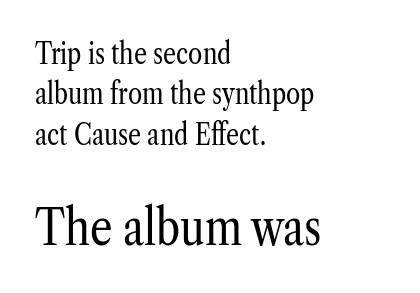
Posture: upright roman. Bold? No — there's no thickening of the strokes. The compositor pushed each line to the left boundary. The letters in the lower block stand taller than those in the block above. Between one letter and the next there's only the usual sliver of space. Is this a sans? No — the strokes have serifs.
